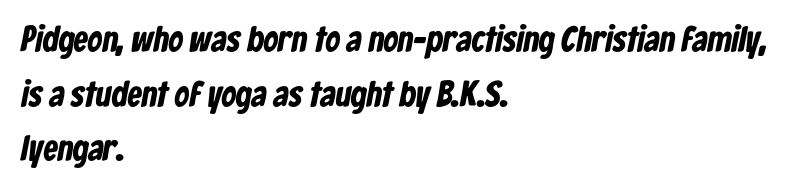
Q: Is the text bold? A: Yes.
Q: Is the typeface a serif or a sans-serif typeface? A: Sans-serif.
Q: Is the text underlined? A: No.
Q: How is the paragraph aligned? A: Left-aligned.
Q: Is the spacing between letters normal or unusually wide? A: Normal.
Q: Is the spacing between lines tight, normal or loose? A: Normal.
Q: Width (condensed, normal, or wide)? A: Condensed.
Q: Stroke contrast? A: Low.
Q: x-height? A: Medium.
Q: Monospaced? A: No.
